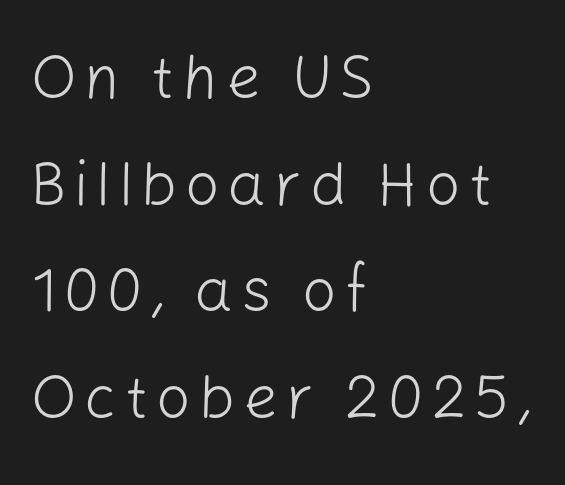
Q: Is the text bold? A: No.
Q: Is the text italic (slanted)? A: No, it is upright.
Q: Is the typeface a serif or a sans-serif typeface? A: Sans-serif.
Q: Is the text underlined? A: No.
Q: How is the paragraph aligned? A: Left-aligned.
Q: Width (condensed, normal, or wide)? A: Normal.
Q: Stroke contrast? A: Low.
Q: x-height? A: Medium.
Q: Monospaced? A: No.
